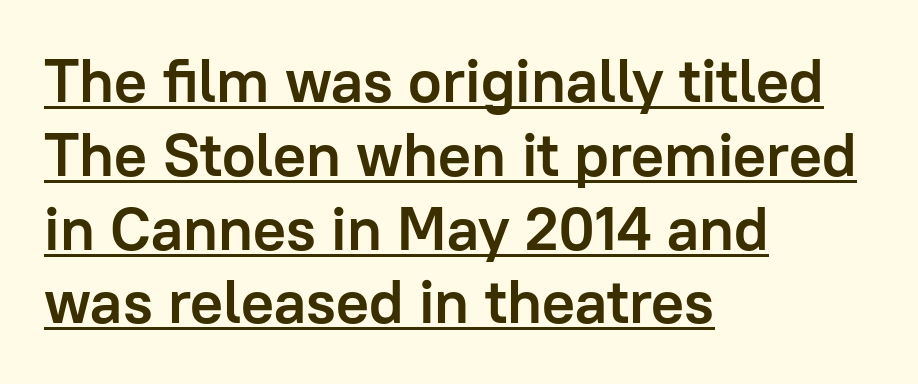
Q: Is the text bold? A: Yes.
Q: Is the text italic (slanted)? A: No, it is upright.
Q: Is the typeface a serif or a sans-serif typeface? A: Sans-serif.
Q: Is the text underlined? A: Yes.
Q: How is the paragraph aligned? A: Left-aligned.
Q: Is the spacing between letters normal or unusually wide? A: Normal.
Q: Width (condensed, normal, or wide)? A: Normal.
Q: Stroke contrast? A: Low.
Q: x-height? A: Medium.
Q: Monospaced? A: No.
